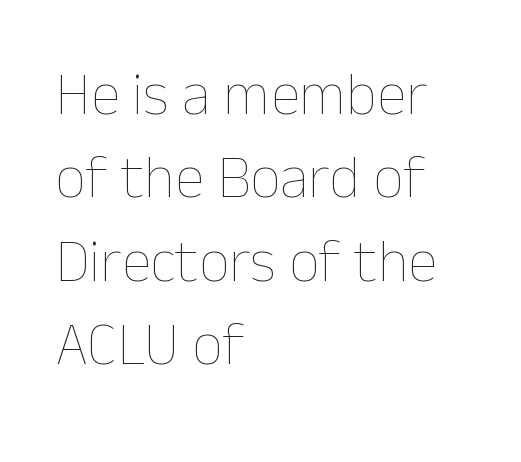
The image shows 60 px thin type, upright; set left-aligned, normal line spacing (1.39x), normal letter spacing, not underlined; low stroke contrast and a medium x-height.
